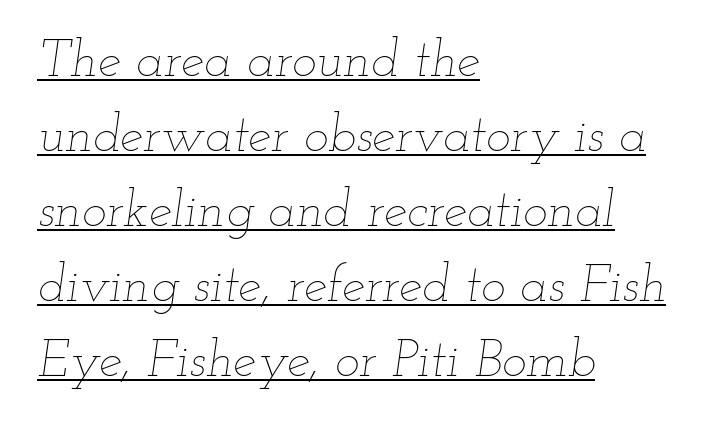
The image shows 52 px thin, wide type, italic (leaning right); set left-aligned, normal line spacing (1.44x), normal letter spacing, underlined; low stroke contrast and a small x-height.
